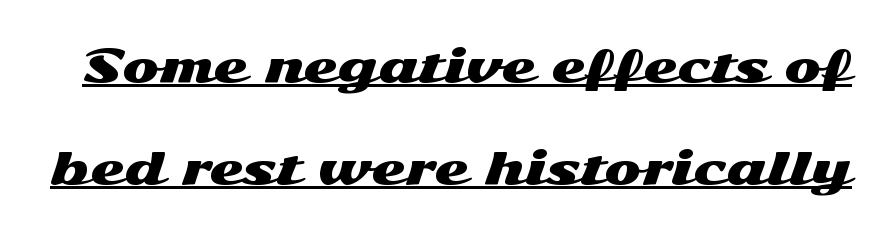
The image shows 44 px wide sans-serif type; set loose line spacing (2.32x), normal letter spacing, underlined; medium stroke contrast and a medium x-height.
